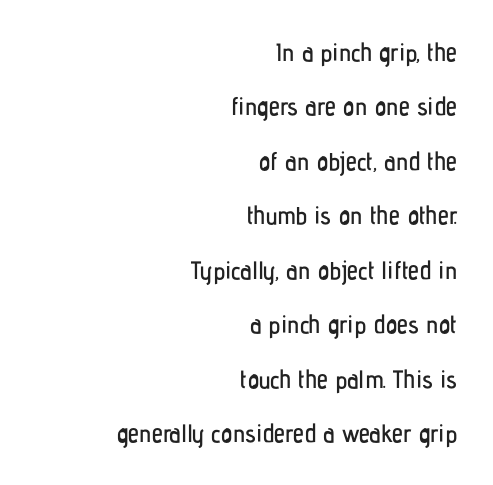
Q: Is the text italic (slanted)? A: No, it is upright.
Q: Is the text underlined? A: No.
Q: How is the paragraph aligned? A: Right-aligned.
Q: Is the spacing between letters normal or unusually wide? A: Normal.
Q: Is the spacing between lines tight, normal or loose? A: Loose.
